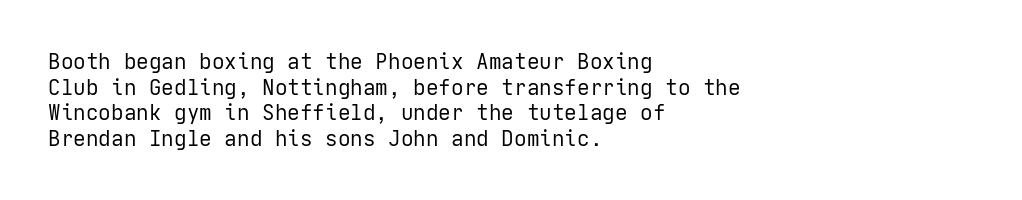
{"italic": "no", "bold": "no", "underline": "no", "align": "left", "line_spacing_ratio": 1.22, "letter_spacing": "normal", "letter_spacing_em": 0.0, "glyph_px": 21}
